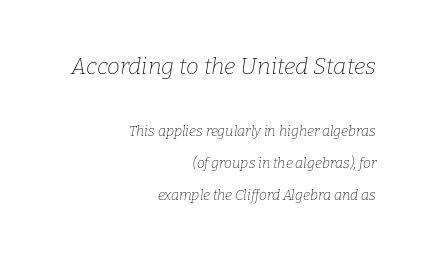
Q: Is the text bold? A: No.
Q: Is the text italic (slanted)? A: Yes, it leans right by about 9 degrees.
Q: Is the text underlined? A: No.
Q: How is the paragraph aligned? A: Right-aligned.
Q: Is the spacing between letters normal or unusually wide? A: Normal.
Q: Is the spacing between lines tight, normal or loose? A: Loose.
Q: Which block of text is set in a larger size, the first (top) or the second (bottom)? A: The first (top) one.
